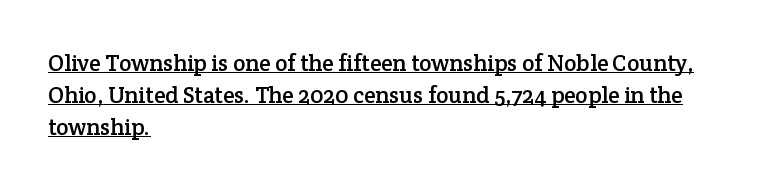
Normally led — the rows are evenly, conventionally spaced. Leftover space on each line is placed entirely after the last word. The typesetter has applied underlining to the passage shown. Rendered with straight, roman letterforms. Nothing unusual about the tracking: characters are spaced as the font intends.
